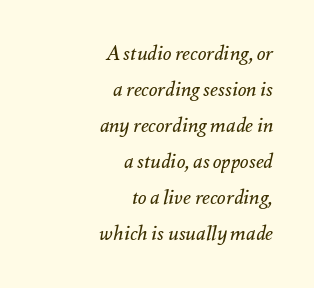
{"italic": "yes", "lean": "right", "slant_degrees": 12, "bold": "no", "underline": "no", "align": "right", "line_spacing_ratio": 1.8, "letter_spacing": "normal", "letter_spacing_em": 0.0, "glyph_px": 20}
